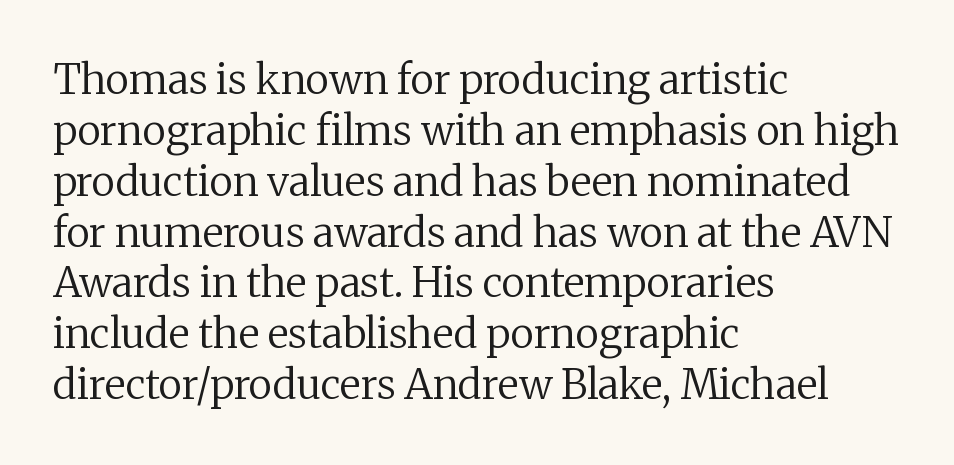
{"serif": "yes", "italic": "no", "bold": "no", "weight": "regular", "width": "normal", "stroke_contrast": "medium", "x_height": "medium", "monospaced": "no", "underline": "no", "align": "left", "line_spacing_ratio": 1.24, "letter_spacing": "normal", "letter_spacing_em": 0.0, "glyph_px": 41}
